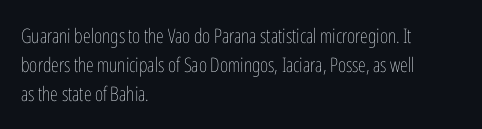
A normal amount of white space separates one row of letters from the next. The foot of each line stays bare and open. The ragged edge is on the right, which tells us the setting is flush left. This sample uses an upright cut, with every glyph sitting square on the baseline. No chunkiness to these letters — they're not bold. Does extra space separate the letters? No, they use regular spacing.
